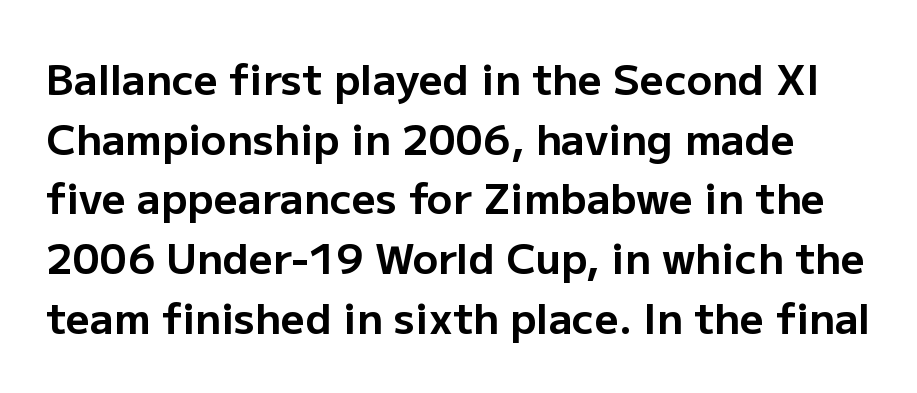
{"serif": "no", "italic": "no", "bold": "yes", "weight": "bold", "width": "normal", "stroke_contrast": "low", "x_height": "medium", "monospaced": "no", "underline": "no", "line_spacing": "normal", "line_spacing_ratio": 1.42, "letter_spacing": "normal", "letter_spacing_em": 0.0, "glyph_px": 42}
